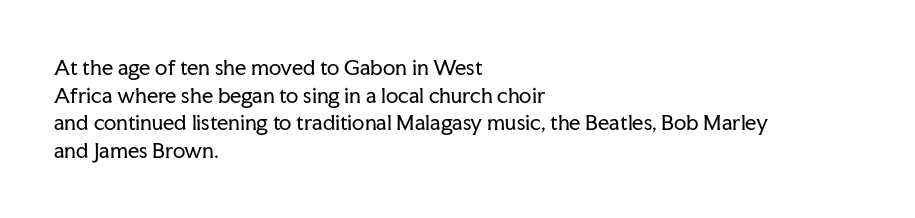
The image shows 20 px text type, upright; set left-aligned, normal line spacing (1.38x), normal letter spacing, not underlined.
